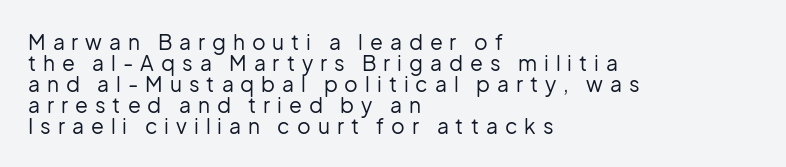
The image shows 21 px text type, upright; set left-aligned, tight line spacing (1.0x), unusually wide letter spacing (+0.33 em), not underlined.
